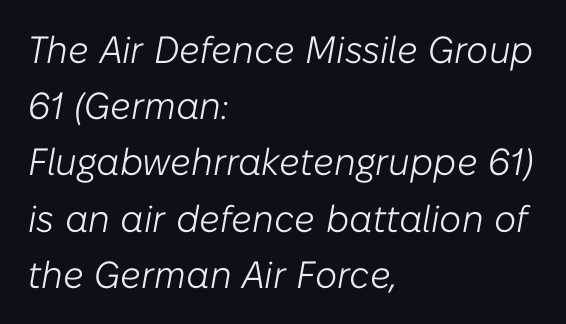
Whoever set this chose a conventional vertical rhythm. Default kerning and tracking; the words read as compact shapes. No extra ink here — the face is not bold. An italicized treatment has been applied to the whole sample.
